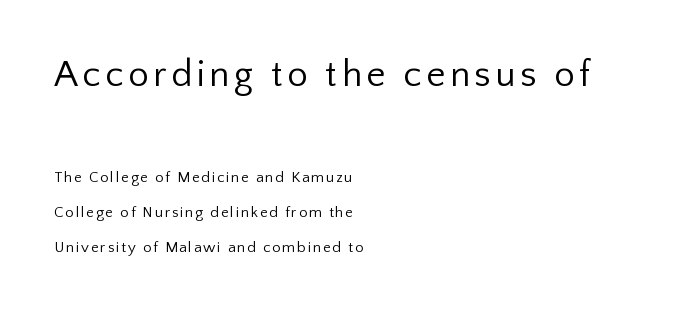
{"serif": "no", "italic": "no", "bold": "no", "weight": "regular", "width": "normal", "stroke_contrast": "low", "x_height": "medium", "monospaced": "no", "underline": "no", "align": "left", "line_spacing": "loose", "line_spacing_ratio": 2.32, "larger_block": "first", "size_ratio": 2.47, "glyph_px": 37}
